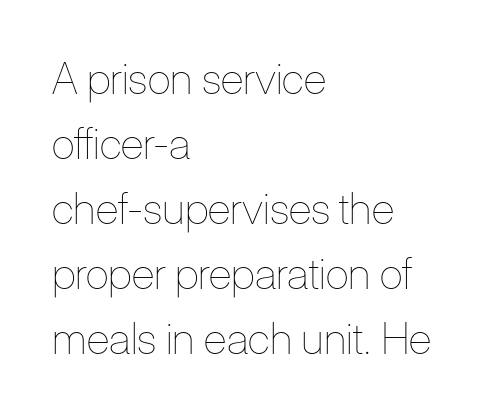
The paragraph shown leans on its left margin. The type sits square on the baseline with zero lean. Nothing unusual about the tracking: characters are spaced as the font intends. Think of a printed novel: that variable character pitch is what you see here. The rows are spaced the way most documents space them.
